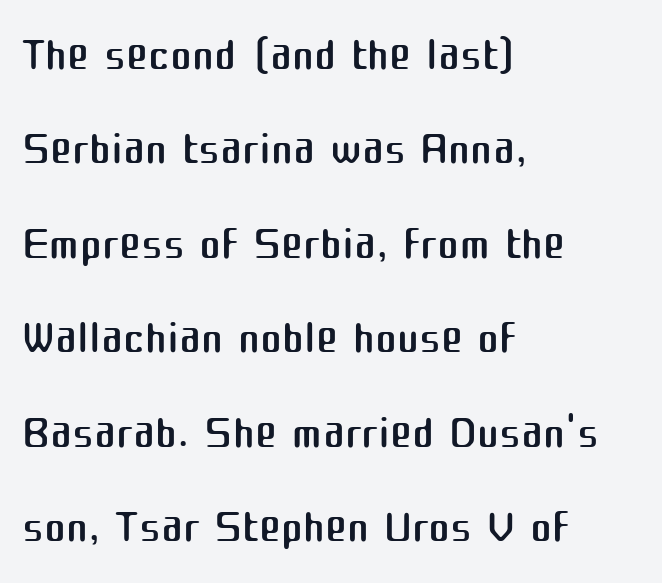
The image shows 66 px regular-weight sans-serif type, upright; set left-aligned, normal line spacing (1.43x), normal letter spacing, not underlined; medium stroke contrast and a medium x-height.
